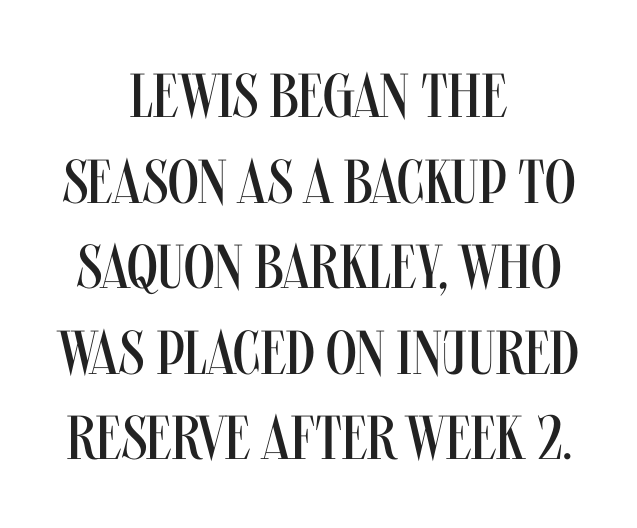
The image shows 62 px regular-weight, condensed sans-serif type, upright; set centered, normal line spacing (1.38x), normal letter spacing, not underlined; medium stroke contrast and a large x-height.
